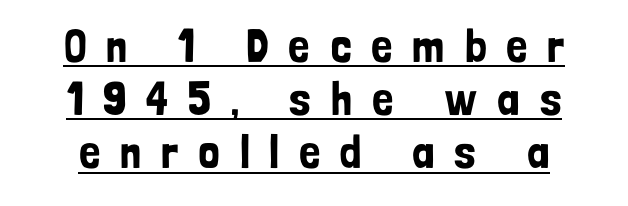
{"serif": "no", "italic": "no", "width": "condensed", "stroke_contrast": "low", "x_height": "medium", "monospaced": "no", "underline": "yes", "line_spacing": "tight", "line_spacing_ratio": 1.13, "letter_spacing": "wide", "letter_spacing_em": 0.42, "glyph_px": 47}
